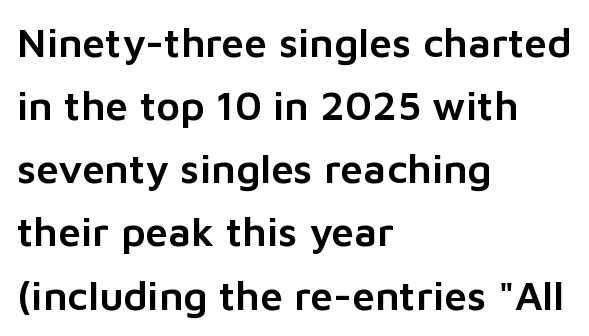
{"serif": "no", "italic": "no", "width": "normal", "stroke_contrast": "low", "x_height": "medium", "monospaced": "no", "underline": "no", "align": "left", "line_spacing": "normal", "line_spacing_ratio": 1.54, "letter_spacing": "normal", "letter_spacing_em": 0.0, "glyph_px": 41}
